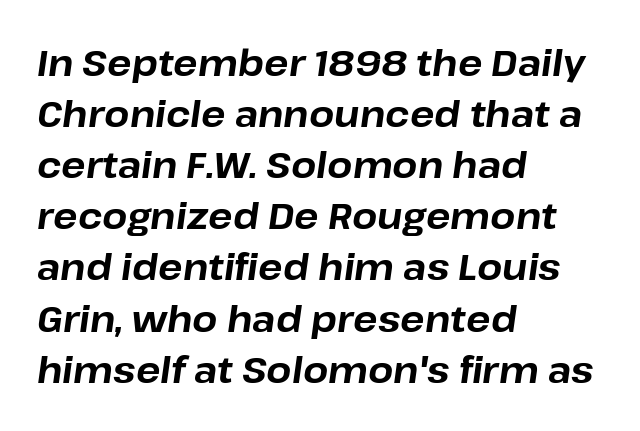
Typographic density is high because the face is bold. The rows are spaced the way most documents space them. The typography opts for an oblique posture over an upright one. Teacher's note: observe the even left margin — that is flush-left alignment. Tracking here is standard; glyphs follow each other at the usual distance.
